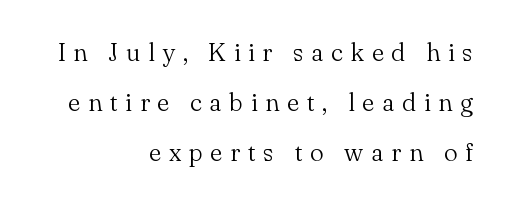
{"italic": "no", "bold": "no", "underline": "no", "align": "right", "line_spacing": "loose", "line_spacing_ratio": 2.01, "letter_spacing": "wide", "letter_spacing_em": 0.3, "glyph_px": 25}
